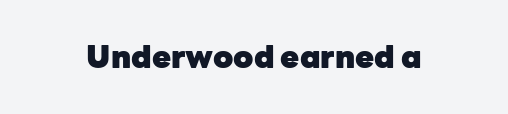
The image shows 31 px heavy sans-serif type, upright; set normal letter spacing, not underlined; low stroke contrast and a medium x-height.
